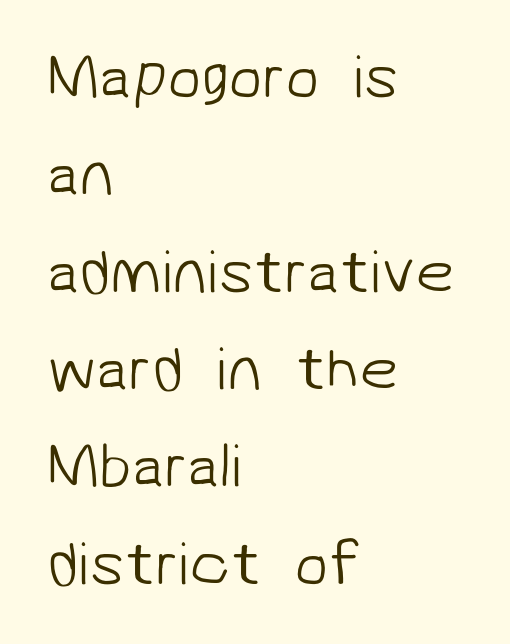
The font sits on the lighter half of the weight spectrum, regular included. Unlike a traditional serif, this face leaves its strokes unadorned. The lines are quadded left. The passage shown is not underscored anywhere. Each letter keeps its own natural width here, so spacing adapts to shape.
